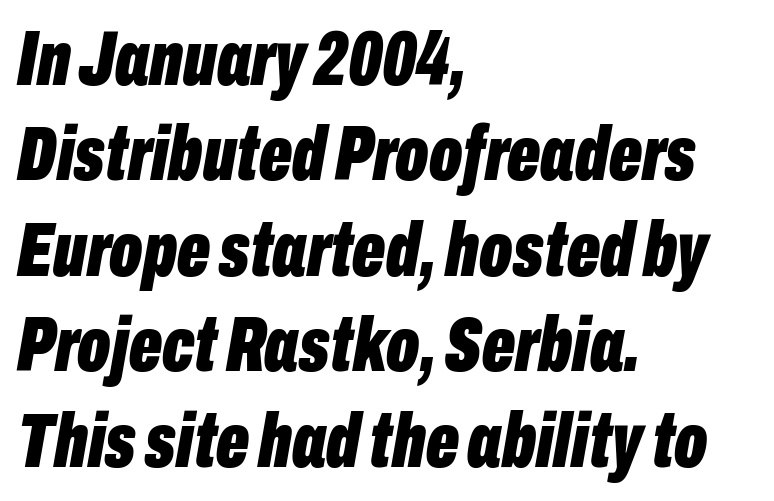
{"italic": "yes", "lean": "right", "slant_degrees": 10, "bold": "yes", "weight": "bold", "width": "condensed", "stroke_contrast": "low", "x_height": "medium", "monospaced": "no", "underline": "no", "align": "left", "line_spacing_ratio": 1.24, "letter_spacing": "normal", "letter_spacing_em": 0.0, "glyph_px": 77}
